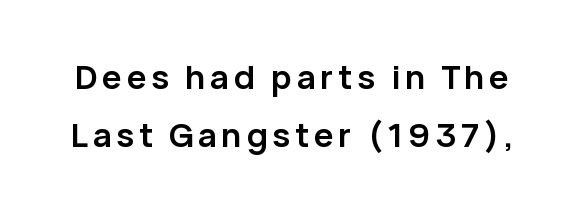
Q: Is the text bold? A: Yes.
Q: Is the text italic (slanted)? A: No, it is upright.
Q: Is the typeface a serif or a sans-serif typeface? A: Sans-serif.
Q: Is the text underlined? A: No.
Q: Width (condensed, normal, or wide)? A: Normal.
Q: Stroke contrast? A: Low.
Q: x-height? A: Medium.
Q: Monospaced? A: No.
